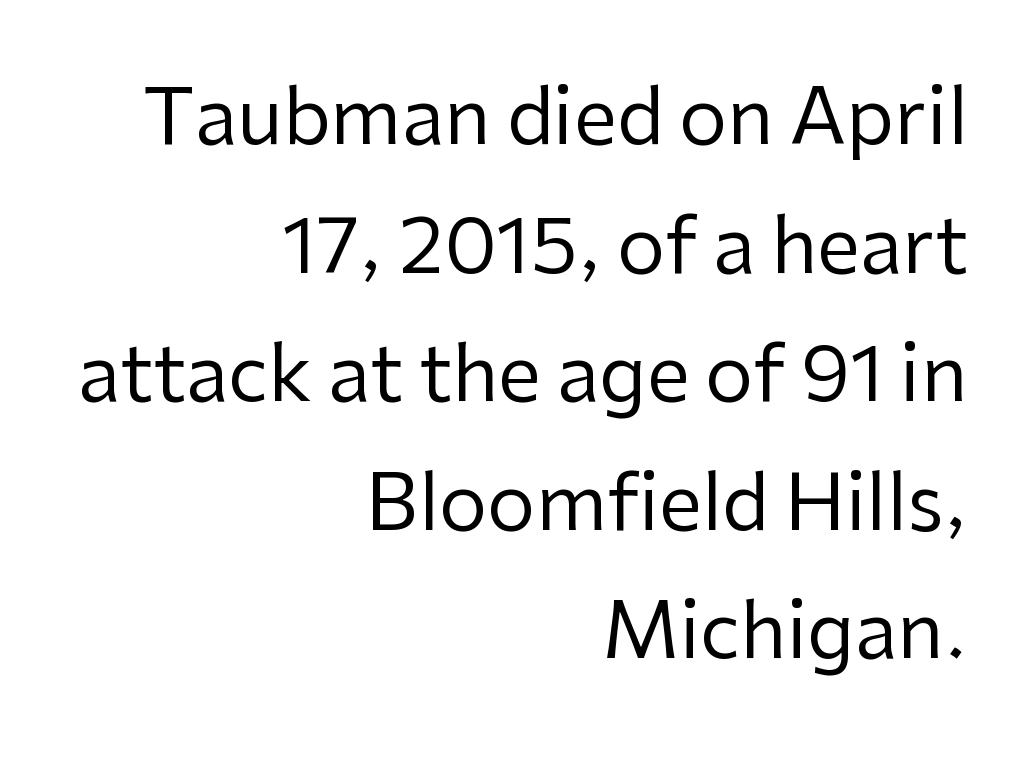
The area under the type is left untouched. Every character sits straight up, as roman type does. Is the type heavy? It reads as light-to-regular instead. Do the characters align in a grid? No, the font is proportional.
